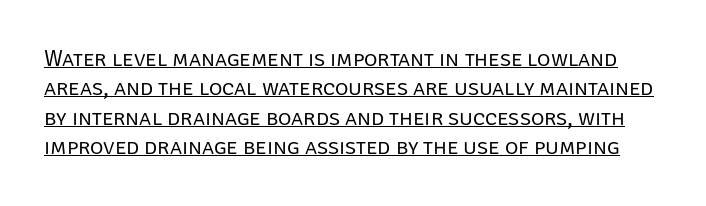
{"italic": "no", "bold": "no", "underline": "yes", "line_spacing": "normal", "line_spacing_ratio": 1.28, "letter_spacing": "normal", "letter_spacing_em": 0.0, "glyph_px": 23}
